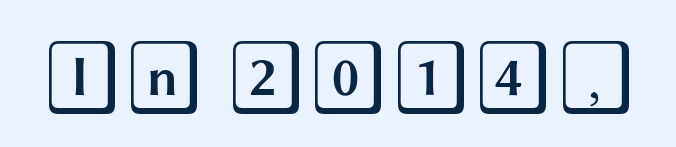
{"italic": "no", "width": "wide", "x_height": "large", "underline": "no", "letter_spacing": "normal", "letter_spacing_em": 0.0, "glyph_px": 75}
